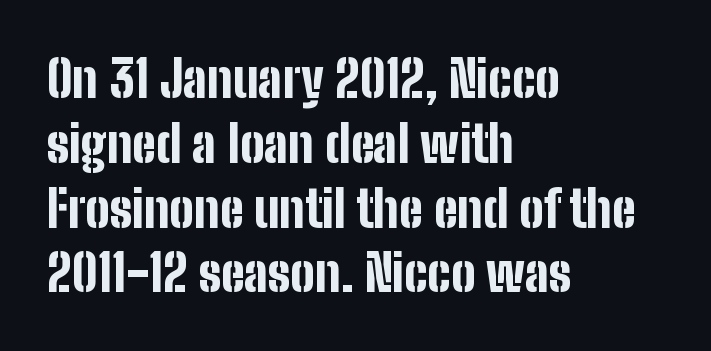
Q: Is the text bold? A: Yes.
Q: Is the text italic (slanted)? A: No, it is upright.
Q: Is the typeface a serif or a sans-serif typeface? A: Sans-serif.
Q: Is the text underlined? A: No.
Q: How is the paragraph aligned? A: Left-aligned.
Q: Is the spacing between letters normal or unusually wide? A: Normal.
Q: Is the spacing between lines tight, normal or loose? A: Normal.
Q: Width (condensed, normal, or wide)? A: Condensed.
Q: Stroke contrast? A: Low.
Q: x-height? A: Medium.
Q: Monospaced? A: No.
